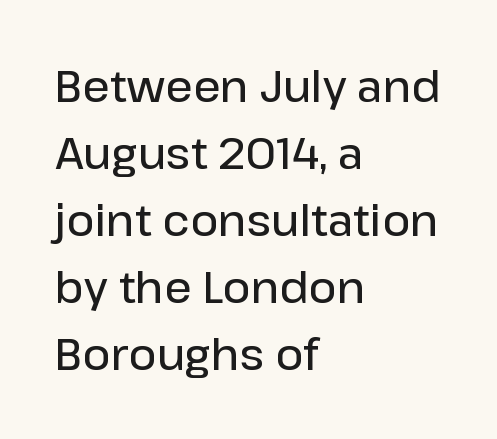
{"serif": "no", "italic": "no", "bold": "semi", "weight": "semibold", "width": "normal", "stroke_contrast": "low", "x_height": "medium", "monospaced": "no", "underline": "no", "align": "left", "line_spacing": "normal", "line_spacing_ratio": 1.56, "letter_spacing": "normal", "letter_spacing_em": 0.0, "glyph_px": 43}
